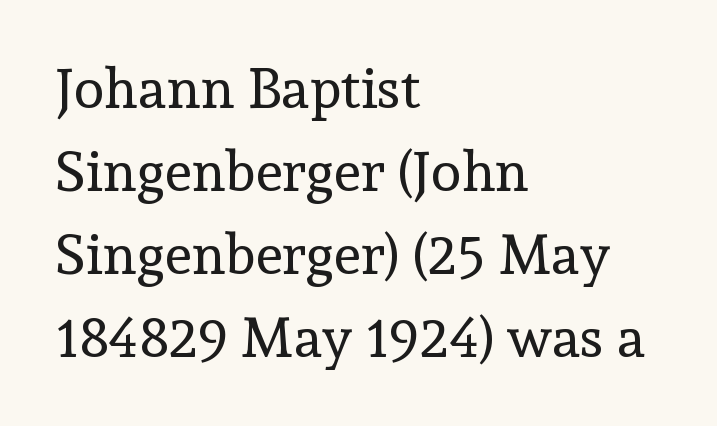
Q: Is the text bold? A: No.
Q: Is the text italic (slanted)? A: No, it is upright.
Q: Is the typeface a serif or a sans-serif typeface? A: Serif.
Q: Is the text underlined? A: No.
Q: How is the paragraph aligned? A: Left-aligned.
Q: Is the spacing between letters normal or unusually wide? A: Normal.
Q: Is the spacing between lines tight, normal or loose? A: Normal.
Q: Width (condensed, normal, or wide)? A: Normal.
Q: x-height? A: Medium.
Q: Monospaced? A: No.
